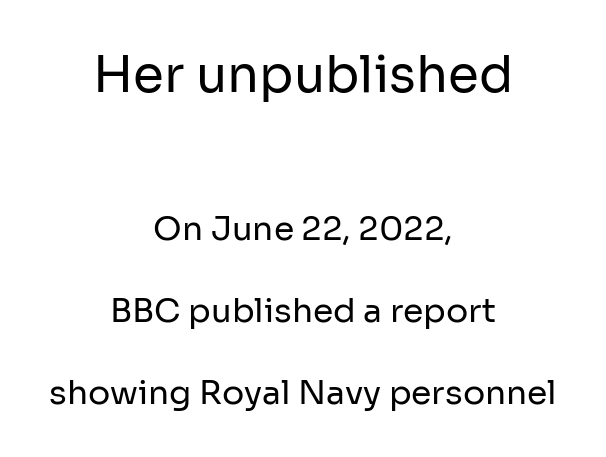
The image shows 50 px regular-weight sans-serif type, upright; set centered, loose line spacing (2.48x), normal letter spacing, not underlined; the first (top) block is 1.52x larger; low stroke contrast and a medium x-height.
